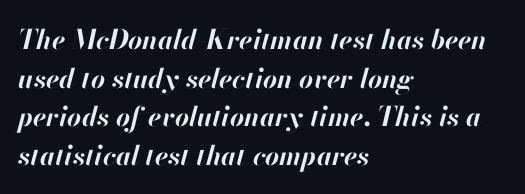
The image shows 27 px bold type, italic (leaning right); set left-aligned, normal line spacing (1.43x), normal letter spacing, not underlined.
